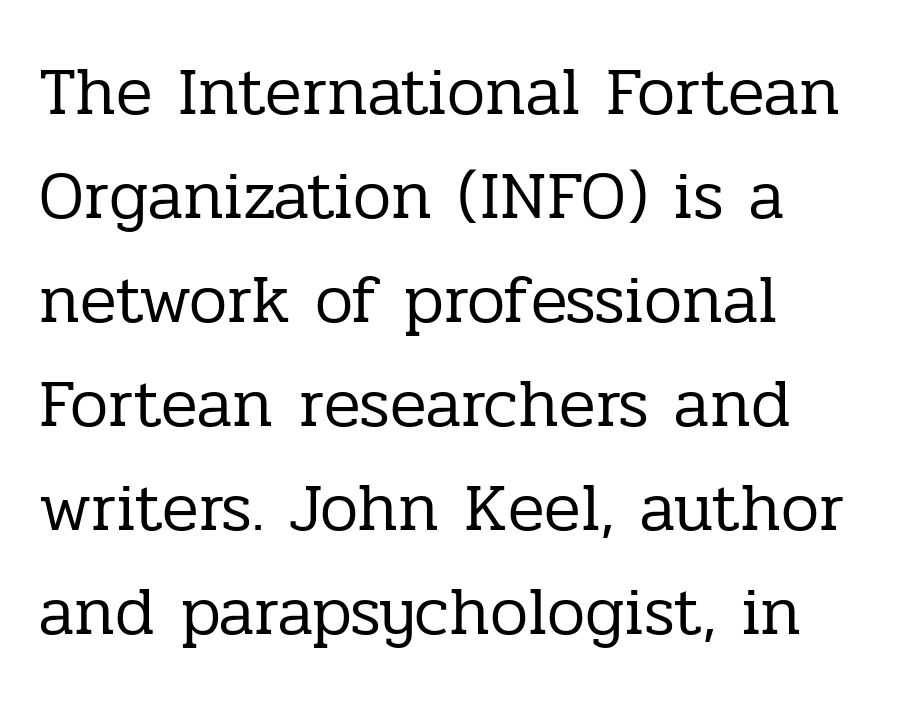
Horizontal alignment here is leftward, the default for most running prose. On a weight scale, this lands at 450 or below. Look at the tracking — it's just the regular setting, nothing added. The font's upright variant was chosen for this text. Note the varied advance widths — an 'i' is clearly narrower than an 'm'. Quick note: underline off.
